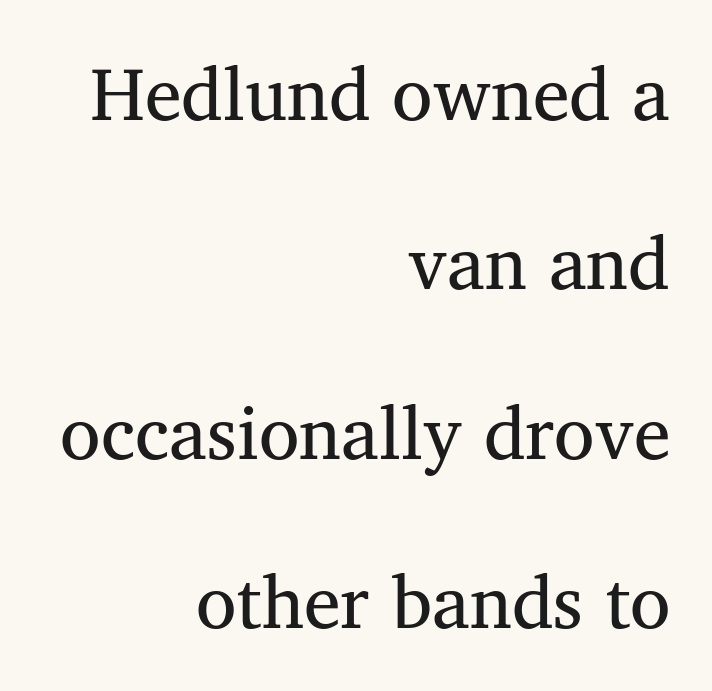
Q: Is the text bold? A: No.
Q: Is the text italic (slanted)? A: No, it is upright.
Q: Is the typeface a serif or a sans-serif typeface? A: Serif.
Q: Is the text underlined? A: No.
Q: How is the paragraph aligned? A: Right-aligned.
Q: Is the spacing between letters normal or unusually wide? A: Normal.
Q: Is the spacing between lines tight, normal or loose? A: Loose.
Q: Width (condensed, normal, or wide)? A: Normal.
Q: Stroke contrast? A: Medium.
Q: x-height? A: Medium.
Q: Monospaced? A: No.
